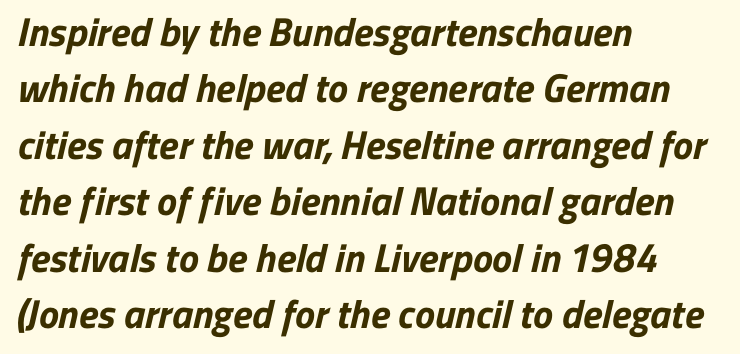
Just letters on the line, the space beneath them empty. The letters advance in unequal steps, a hallmark of proportional type. The line texture is even and compact thanks to regular tracking. Horizontal bands of white between lines are of average thickness. You'd pick this weight for a headline — it's a proper bold.
